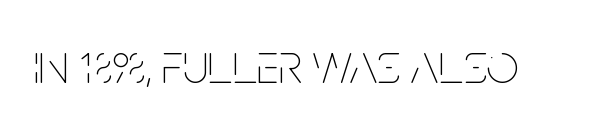
Q: Is the text bold? A: No.
Q: Is the text italic (slanted)? A: No, it is upright.
Q: Is the text underlined? A: No.
Q: Is the spacing between letters normal or unusually wide? A: Normal.
Q: Width (condensed, normal, or wide)? A: Condensed.
Q: Stroke contrast? A: Low.
Q: x-height? A: Large.
Q: Monospaced? A: No.
